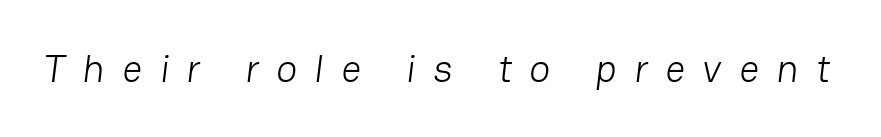
Q: Is the text bold? A: No.
Q: Is the typeface a serif or a sans-serif typeface? A: Sans-serif.
Q: Is the text underlined? A: No.
Q: Is the spacing between letters normal or unusually wide? A: Unusually wide.
Q: Width (condensed, normal, or wide)? A: Normal.
Q: Stroke contrast? A: Low.
Q: x-height? A: Medium.
Q: Monospaced? A: No.
